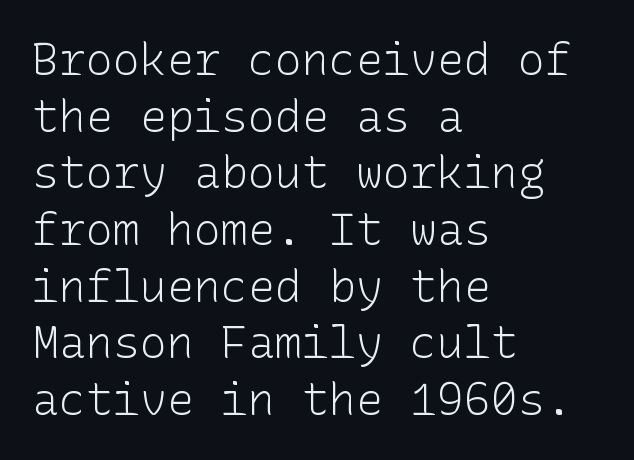
{"serif": "no", "italic": "no", "bold": "no", "weight": "light", "width": "normal", "stroke_contrast": "low", "x_height": "medium", "underline": "no", "align": "left", "line_spacing": "normal", "line_spacing_ratio": 1.26, "letter_spacing": "normal", "letter_spacing_em": 0.0, "glyph_px": 45}
